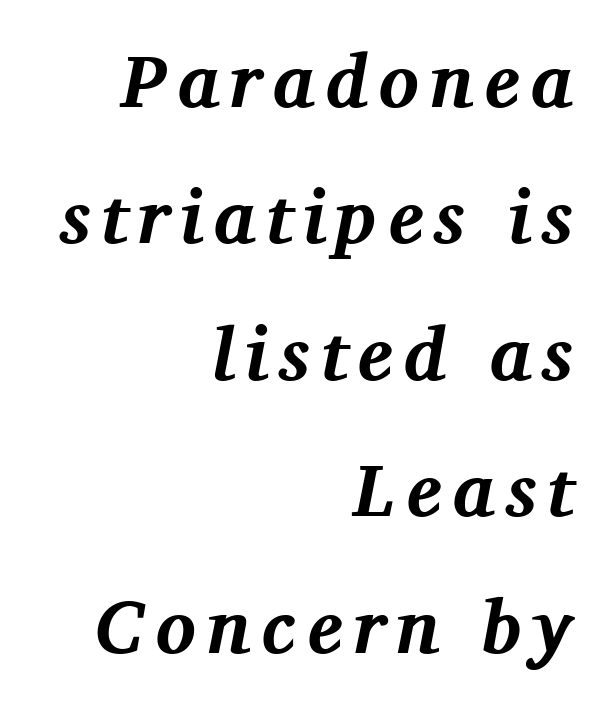
The image shows 75 px bold serif type, italic (leaning right); set right-aligned, line spacing 1.82x, not underlined; medium stroke contrast and a medium x-height.
